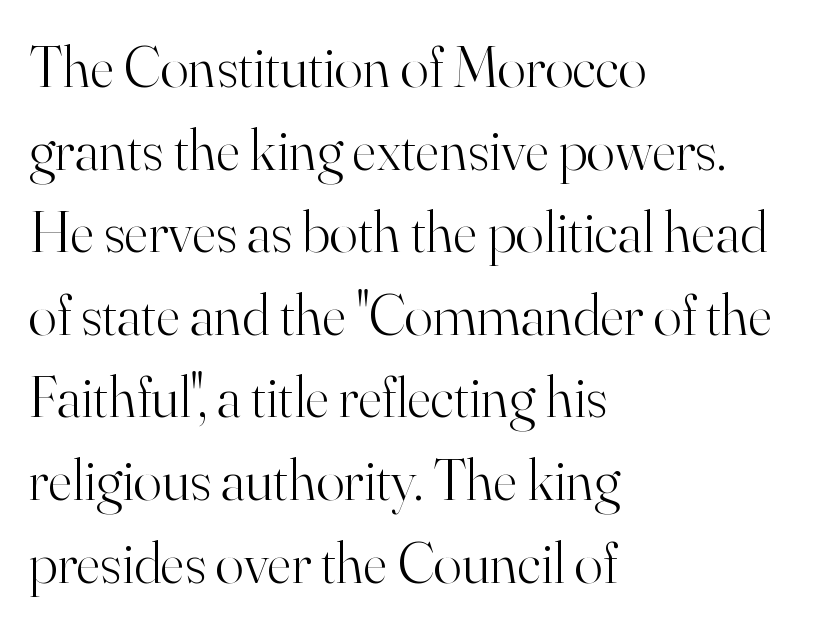
{"serif": "yes", "italic": "no", "bold": "no", "weight": "light", "width": "normal", "stroke_contrast": "high", "x_height": "small", "monospaced": "no", "underline": "no", "align": "left", "line_spacing": "normal", "line_spacing_ratio": 1.4, "letter_spacing": "normal", "letter_spacing_em": 0.0, "glyph_px": 59}
